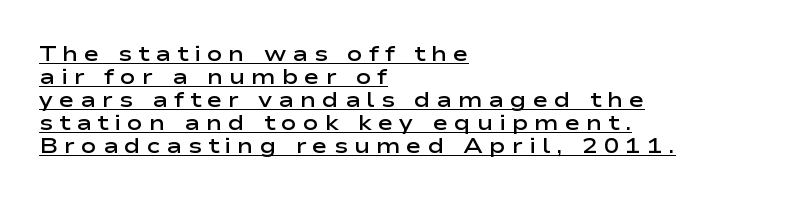
The image shows 21 px text type, upright; set left-aligned, tight line spacing (1.09x), unusually wide letter spacing (+0.28 em), underlined.
